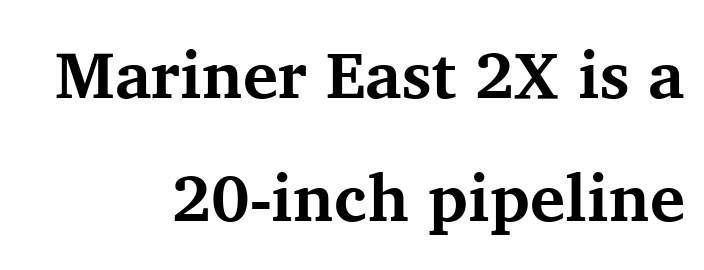
The image shows 66 px bold serif type, upright; set right-aligned, line spacing 1.87x, normal letter spacing, not underlined; medium stroke contrast and a medium x-height.
